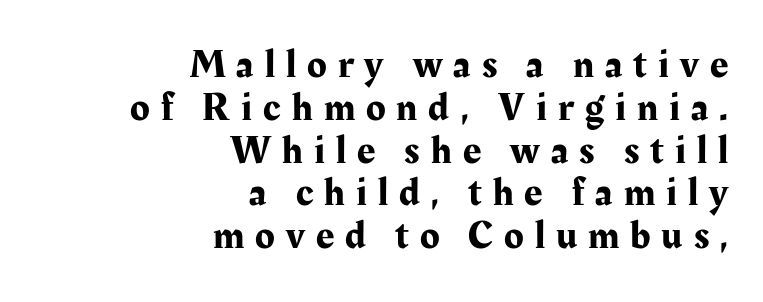
The image shows 40 px serif type, upright; set right-aligned, tight line spacing (1.07x), unusually wide letter spacing (+0.28 em), not underlined; medium stroke contrast and a medium x-height.
